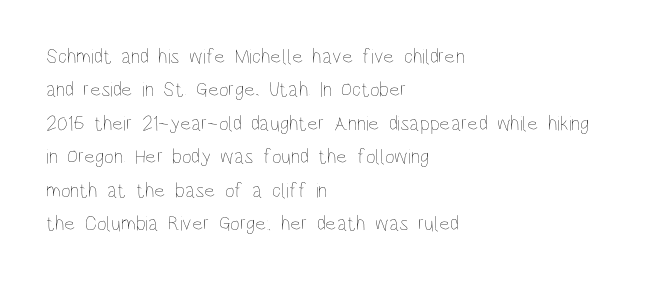
Q: Is the text bold? A: No.
Q: Is the text italic (slanted)? A: No, it is upright.
Q: Is the text underlined? A: No.
Q: How is the paragraph aligned? A: Left-aligned.
Q: Is the spacing between letters normal or unusually wide? A: Normal.
Q: Is the spacing between lines tight, normal or loose? A: Normal.
